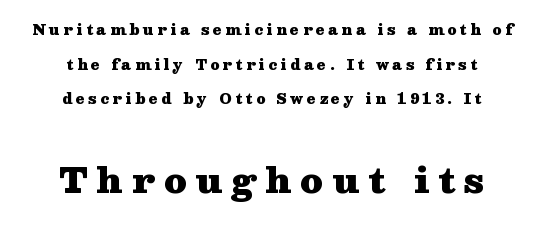
Loosely led — the rows are spread out. Each line is balanced around a shared central axis. Nobody drew a line under any word here. In terms of weight, the rendering is a true, heavy bold.
